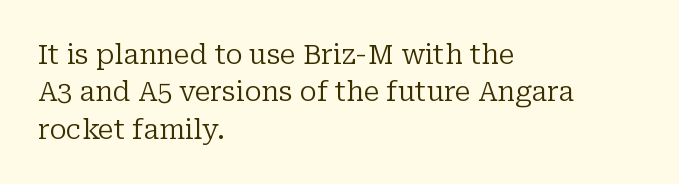
Interline gaps are of average width in this sample. Inter-character spacing is left at the font's built-in metrics. If you drew a line through each stem, it would be perfectly vertical. Words float on clear page, feet unadorned. Each line starts at the same left margin while the right side varies.
